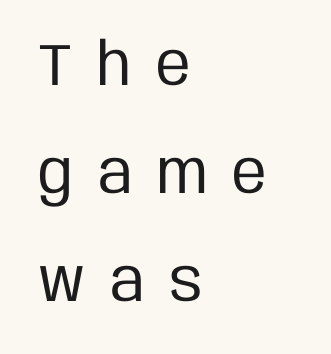
No extra ink here — the face is not bold. These lines have a slow, spaced-out rhythm from letter to letter. A typesetter would call this proportional, since set widths differ per character. You can tell it's not italic because the verticals are truly vertical. Beneath every word, the page is bare.
